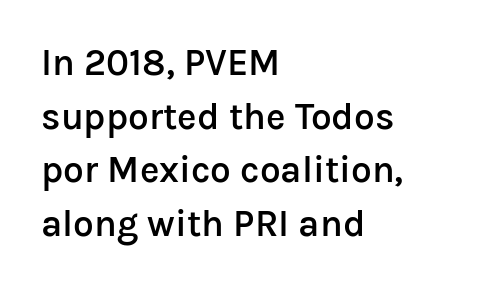
The image shows 37 px semibold sans-serif type, upright; set left-aligned, normal line spacing (1.45x), normal letter spacing, not underlined; low stroke contrast and a medium x-height.
